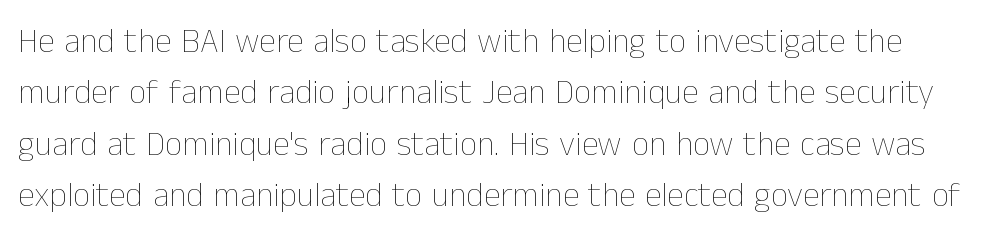
The image shows 34 px thin type, upright; set normal line spacing (1.51x), normal letter spacing, not underlined; low stroke contrast and a medium x-height.
